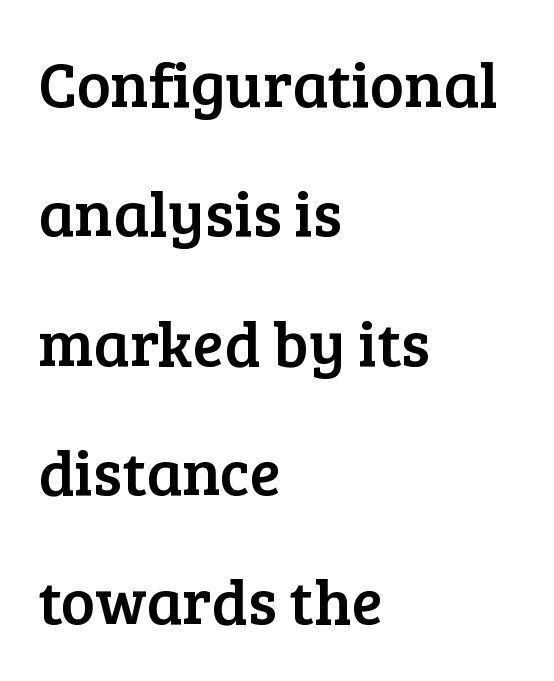
{"serif": "yes", "italic": "no", "width": "normal", "stroke_contrast": "low", "x_height": "medium", "monospaced": "no", "underline": "no", "align": "left", "line_spacing": "loose", "line_spacing_ratio": 2.02, "letter_spacing": "normal", "letter_spacing_em": 0.0, "glyph_px": 64}
